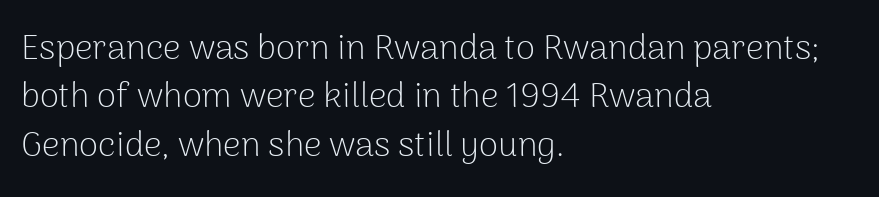
{"serif": "no", "italic": "no", "bold": "no", "weight": "light", "width": "normal", "stroke_contrast": "low", "x_height": "medium", "monospaced": "no", "underline": "no", "align": "left", "line_spacing": "normal", "line_spacing_ratio": 1.38, "letter_spacing": "normal", "letter_spacing_em": 0.0, "glyph_px": 35}
